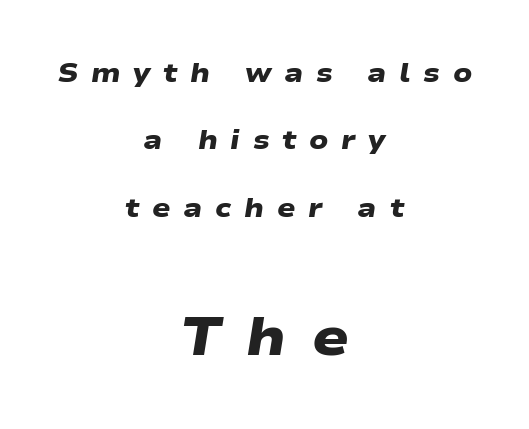
The image shows 54 px heavy, wide sans-serif type; set centered, loose line spacing (2.5x), unusually wide letter spacing (+0.47 em), not underlined; the second (bottom) block is 2.0x larger; low stroke contrast and a medium x-height.
